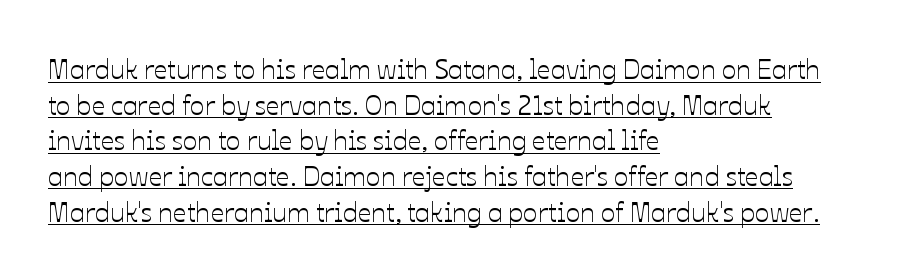
The paragraph shown leans on its left margin. The vertical gap from one line to the next is medium. A rule runs beneath these lines of type. Posture: vertical. You could call the tracking neutral — neither tight nor loose.
